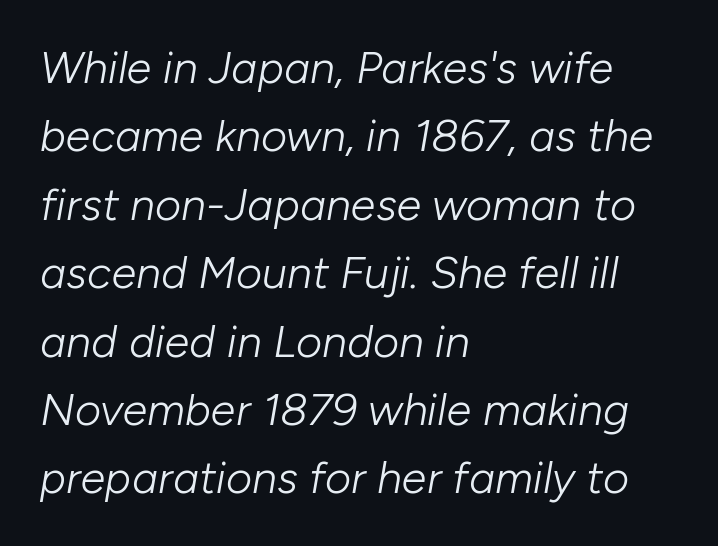
Q: Is the text bold? A: No.
Q: Is the text italic (slanted)? A: Yes, it leans right by about 10 degrees.
Q: Is the text underlined? A: No.
Q: How is the paragraph aligned? A: Left-aligned.
Q: Is the spacing between letters normal or unusually wide? A: Normal.
Q: Is the spacing between lines tight, normal or loose? A: Normal.
Q: Width (condensed, normal, or wide)? A: Normal.
Q: Stroke contrast? A: Low.
Q: x-height? A: Medium.
Q: Monospaced? A: No.
